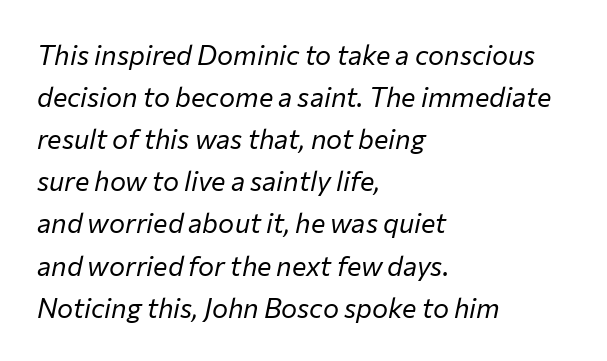
{"italic": "yes", "lean": "right", "slant_degrees": 12, "bold": "no", "underline": "no", "align": "left", "line_spacing": "normal", "line_spacing_ratio": 1.56, "letter_spacing": "normal", "letter_spacing_em": 0.0, "glyph_px": 27}
